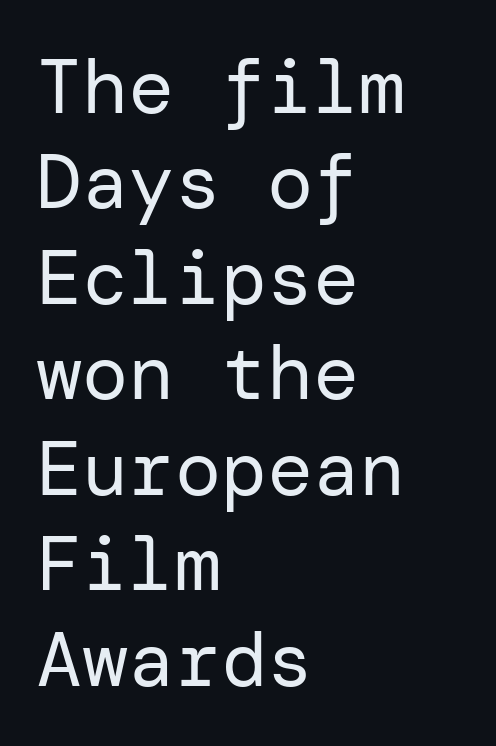
The image shows 77 px regular-weight sans-serif type, upright; set left-aligned, line spacing 1.24x, normal letter spacing, not underlined; low stroke contrast and a medium x-height.
